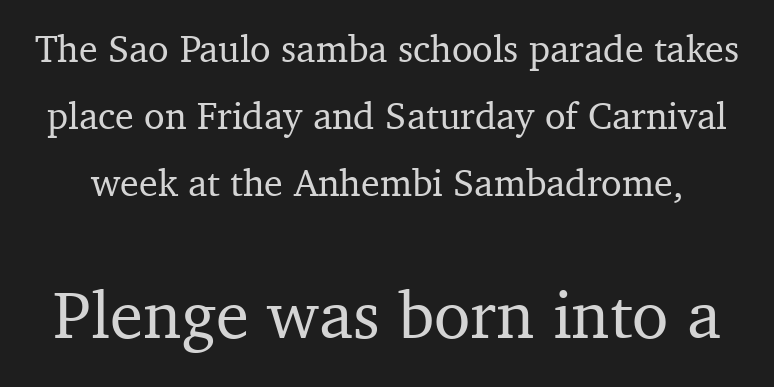
Which of the two is more prominent by size? The second, at the bottom. Tracking value appears to be zero — textbook default spacing. Classification — serif. This rendering features lettering with no underline.
